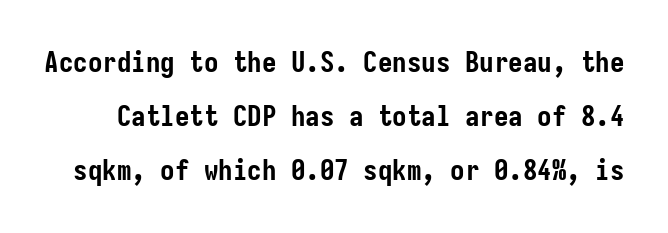
Q: Is the text bold? A: Yes.
Q: Is the text italic (slanted)? A: No, it is upright.
Q: Is the typeface a serif or a sans-serif typeface? A: Sans-serif.
Q: Is the text underlined? A: No.
Q: Is the spacing between letters normal or unusually wide? A: Normal.
Q: Width (condensed, normal, or wide)? A: Condensed.
Q: Stroke contrast? A: Low.
Q: x-height? A: Medium.
